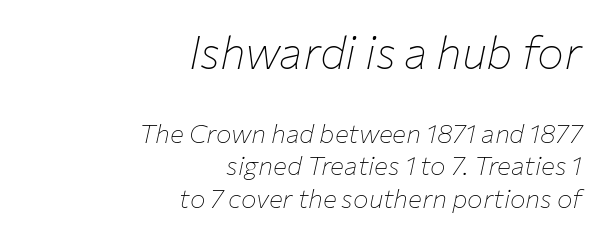
The letters are slanted; this is an italic face. A clean baseline with only descenders dipping below it. Default kerning and tracking; the words read as compact shapes. Is this a fixed-width face? No — the glyphs have proportional, varying widths. Stem width sits at or under what a default text font uses. You get the large type first, then a drop to smaller type.
